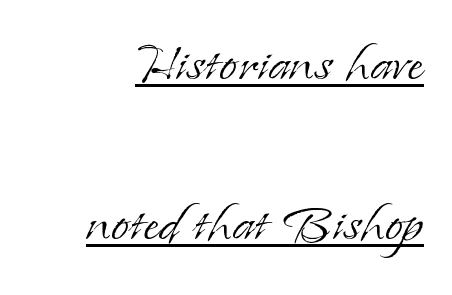
In terms of leading, this rendering errs on the spacious side. The passage shown is typed in a proportional face where columns would drift. Classification — serif. Weight: not bold — regular or lighter. Looks like someone drew a line under every word here.
